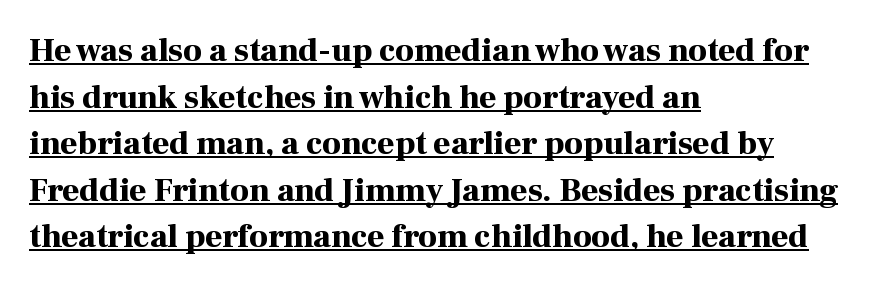
Emphasis by weight is at full strength: bold. Varying glyph widths throughout — classic text-font behaviour. Stroke terminals: seriffed. The setting favours the left margin, as ordinary paragraphs usually do. What's the leading like? Ordinary, nothing unusual.
